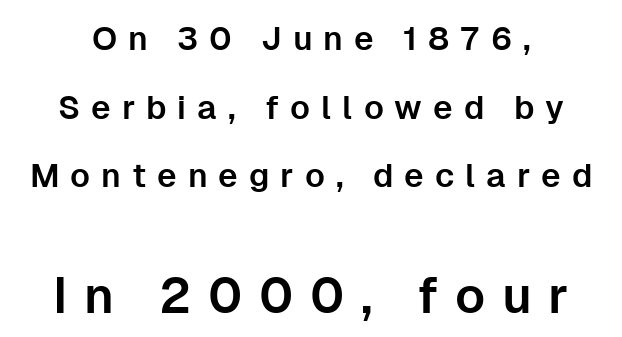
Q: Is the text italic (slanted)? A: No, it is upright.
Q: Is the typeface a serif or a sans-serif typeface? A: Sans-serif.
Q: Is the text underlined? A: No.
Q: Is the spacing between letters normal or unusually wide? A: Unusually wide.
Q: Is the spacing between lines tight, normal or loose? A: Loose.
Q: Which block of text is set in a larger size, the first (top) or the second (bottom)? A: The second (bottom) one.
Q: Width (condensed, normal, or wide)? A: Normal.
Q: Stroke contrast? A: Low.
Q: x-height? A: Medium.
Q: Monospaced? A: No.
